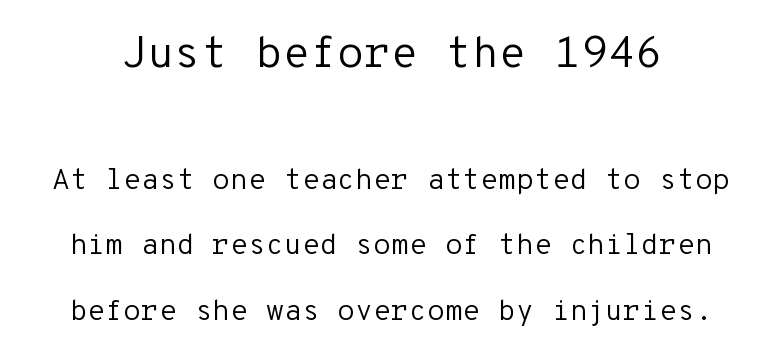
{"serif": "no", "italic": "no", "bold": "no", "weight": "regular", "width": "normal", "stroke_contrast": "low", "x_height": "medium", "monospaced": "yes", "underline": "no", "line_spacing": "loose", "line_spacing_ratio": 2.26, "letter_spacing": "normal", "letter_spacing_em": 0.0, "larger_block": "first", "size_ratio": 1.52, "glyph_px": 44}
